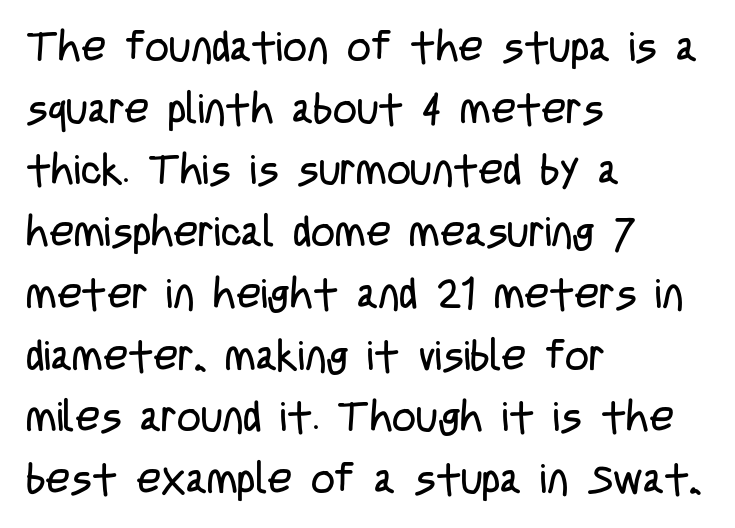
{"serif": "no", "italic": "no", "bold": "no", "weight": "regular", "width": "condensed", "stroke_contrast": "low", "x_height": "large", "monospaced": "no", "underline": "no", "align": "left", "line_spacing": "normal", "line_spacing_ratio": 1.47, "letter_spacing": "normal", "letter_spacing_em": 0.0, "glyph_px": 42}
